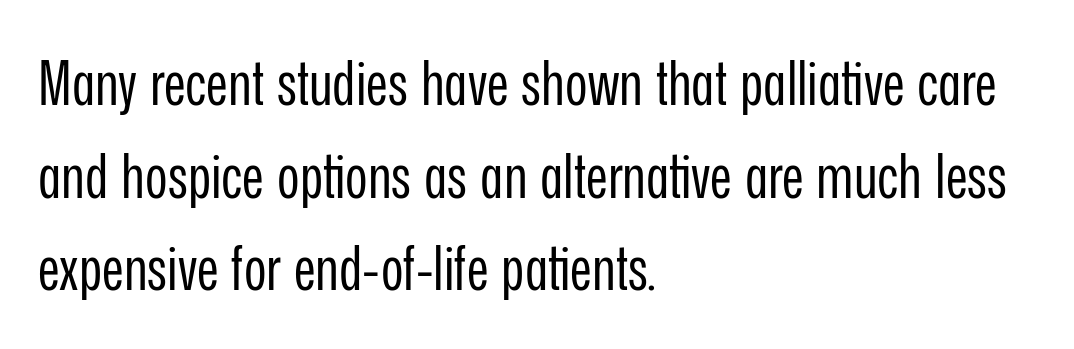
The image shows 61 px regular-weight, condensed sans-serif type, upright; set left-aligned, normal line spacing (1.52x), normal letter spacing, not underlined; low stroke contrast and a medium x-height.
